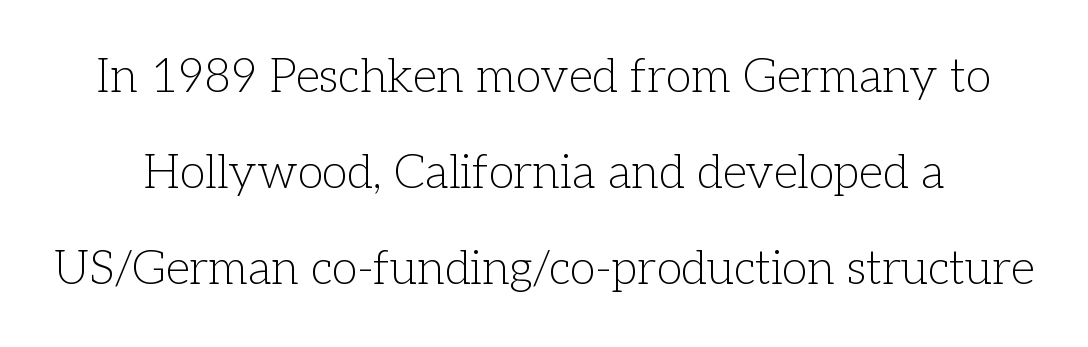
Descenders hang freely into open space. The gaps between neighbouring characters are ordinary and unremarkable. Typographically, this falls in the serif category. These lines were composed using upright roman letters. Vertical stems look standard width or narrower in stroke.
